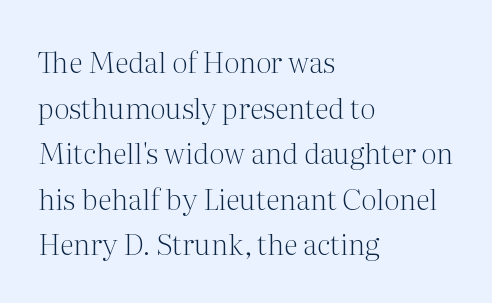
The image shows 29 px light serif type, upright; set left-aligned, normal line spacing (1.57x), normal letter spacing, not underlined; medium stroke contrast and a medium x-height.
